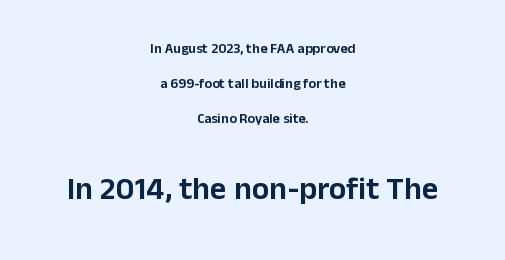
Q: Is the text italic (slanted)? A: No, it is upright.
Q: Is the typeface a serif or a sans-serif typeface? A: Sans-serif.
Q: Is the text underlined? A: No.
Q: How is the paragraph aligned? A: Centered.
Q: Is the spacing between letters normal or unusually wide? A: Normal.
Q: Is the spacing between lines tight, normal or loose? A: Loose.
Q: Which block of text is set in a larger size, the first (top) or the second (bottom)? A: The second (bottom) one.
Q: Width (condensed, normal, or wide)? A: Normal.
Q: Stroke contrast? A: Low.
Q: x-height? A: Medium.
Q: Monospaced? A: No.
